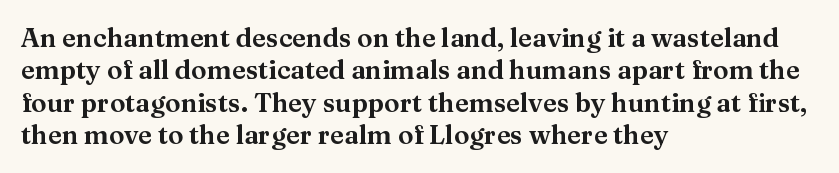
These lines sit exactly where default settings would place them. The letters stand upright; this is a roman face. Typeset ragged right — the left edge is the straight one. Just letters on the line, the space beneath them empty. Caption: standard tracking, unaltered.
